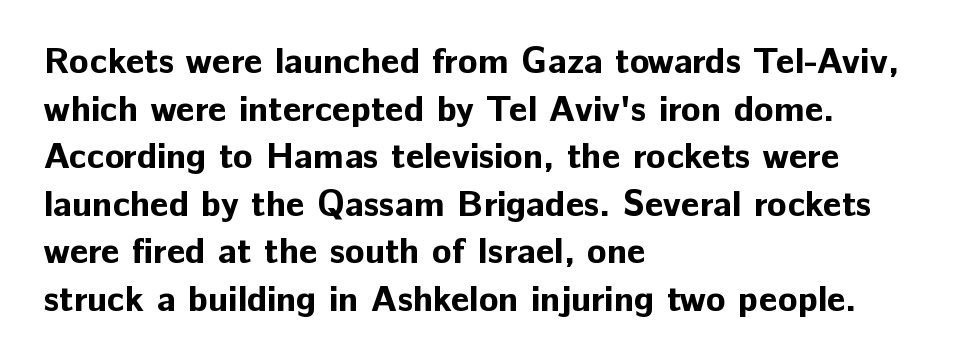
The image shows 36 px bold sans-serif type, upright; set left-aligned, normal line spacing (1.32x), normal letter spacing, not underlined; low stroke contrast and a medium x-height.
